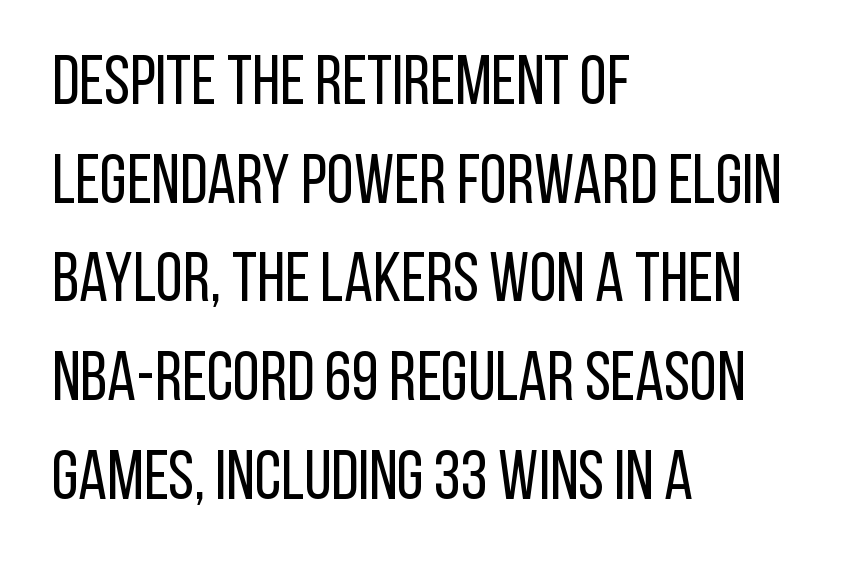
{"serif": "no", "italic": "no", "bold": "no", "weight": "regular", "width": "condensed", "stroke_contrast": "low", "x_height": "large", "monospaced": "no", "underline": "no", "align": "left", "line_spacing": "normal", "line_spacing_ratio": 1.43, "letter_spacing": "normal", "letter_spacing_em": 0.0, "glyph_px": 69}
